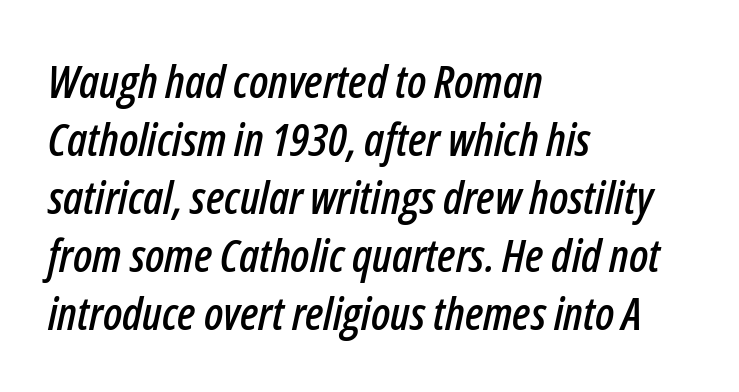
Q: Is the text italic (slanted)? A: Yes, it leans right by about 12 degrees.
Q: Is the text underlined? A: No.
Q: How is the paragraph aligned? A: Left-aligned.
Q: Is the spacing between letters normal or unusually wide? A: Normal.
Q: Is the spacing between lines tight, normal or loose? A: Normal.
Q: Width (condensed, normal, or wide)? A: Condensed.
Q: Stroke contrast? A: Low.
Q: x-height? A: Medium.
Q: Monospaced? A: No.
